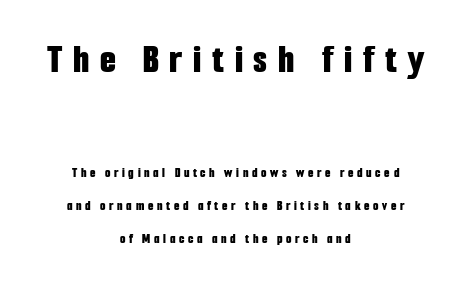
{"serif": "no", "italic": "no", "bold": "yes", "weight": "bold", "width": "condensed", "stroke_contrast": "low", "x_height": "medium", "monospaced": "no", "underline": "no", "align": "center", "line_spacing": "loose", "line_spacing_ratio": 2.35, "letter_spacing": "wide", "letter_spacing_em": 0.26, "larger_block": "first", "size_ratio": 2.93, "glyph_px": 41}
